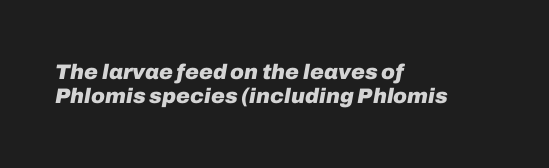
The setting favours the left margin, as ordinary paragraphs usually do. In terms of weight, the rendering is a true, heavy bold. The baseline area is clear. Would a proofreader flag this as italicized? Yes.
